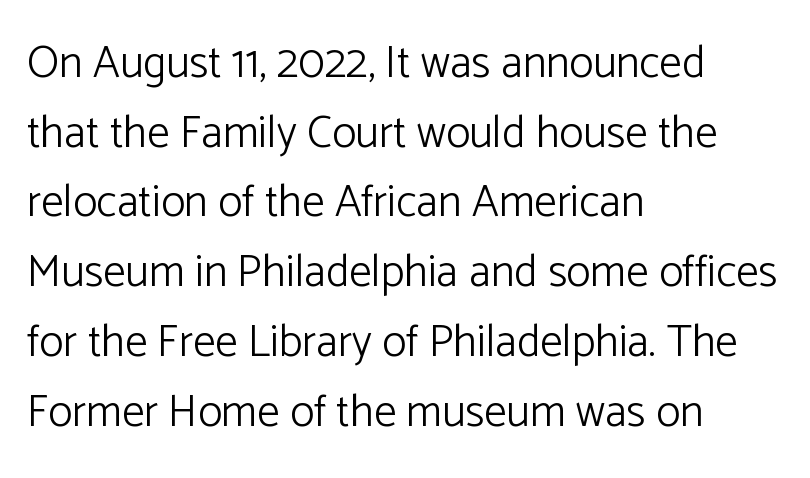
Q: Is the text bold? A: No.
Q: Is the text italic (slanted)? A: No, it is upright.
Q: Is the typeface a serif or a sans-serif typeface? A: Sans-serif.
Q: Is the text underlined? A: No.
Q: How is the paragraph aligned? A: Left-aligned.
Q: Is the spacing between letters normal or unusually wide? A: Normal.
Q: Is the spacing between lines tight, normal or loose? A: Normal.
Q: Width (condensed, normal, or wide)? A: Normal.
Q: Stroke contrast? A: Low.
Q: x-height? A: Medium.
Q: Monospaced? A: No.
